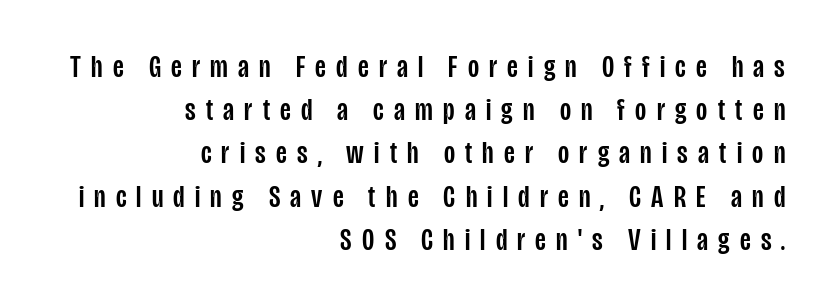
The image shows 32 px condensed sans-serif type, upright; set right-aligned, normal line spacing (1.35x), unusually wide letter spacing (+0.32 em), not underlined; low stroke contrast and a large x-height.
